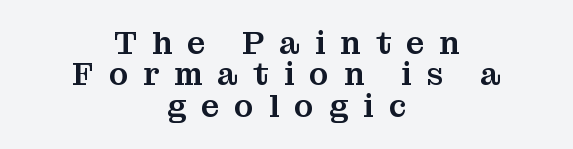
{"serif": "yes", "italic": "no", "width": "normal", "stroke_contrast": "medium", "x_height": "medium", "monospaced": "no", "underline": "no", "align": "center", "line_spacing": "tight", "line_spacing_ratio": 0.98, "letter_spacing": "wide", "letter_spacing_em": 0.47, "glyph_px": 32}
